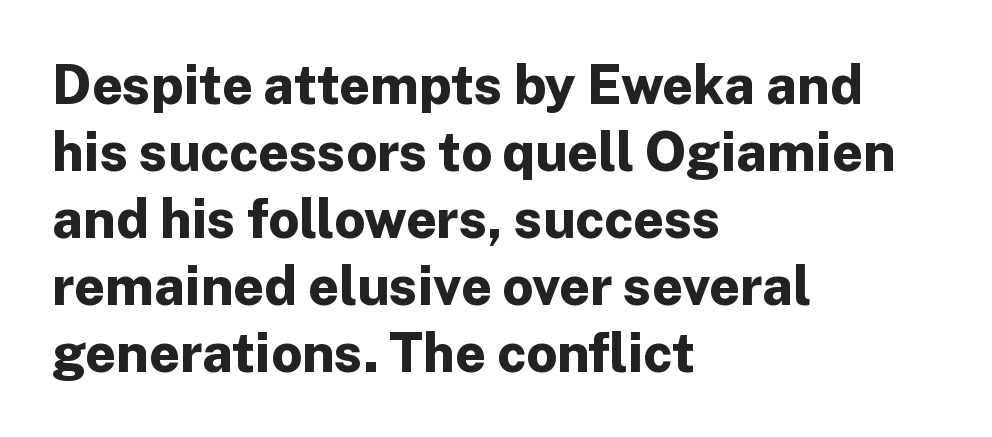
Q: Is the text bold? A: Yes.
Q: Is the text italic (slanted)? A: No, it is upright.
Q: Is the typeface a serif or a sans-serif typeface? A: Sans-serif.
Q: Is the text underlined? A: No.
Q: How is the paragraph aligned? A: Left-aligned.
Q: Is the spacing between letters normal or unusually wide? A: Normal.
Q: Width (condensed, normal, or wide)? A: Normal.
Q: Stroke contrast? A: Low.
Q: x-height? A: Medium.
Q: Monospaced? A: No.
